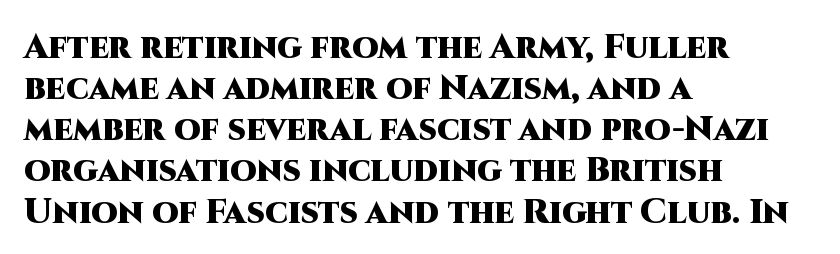
{"serif": "no", "italic": "no", "bold": "yes", "weight": "heavy", "width": "normal", "stroke_contrast": "high", "x_height": "large", "monospaced": "no", "underline": "no", "align": "left", "line_spacing_ratio": 1.21, "letter_spacing": "normal", "letter_spacing_em": 0.0, "glyph_px": 34}
